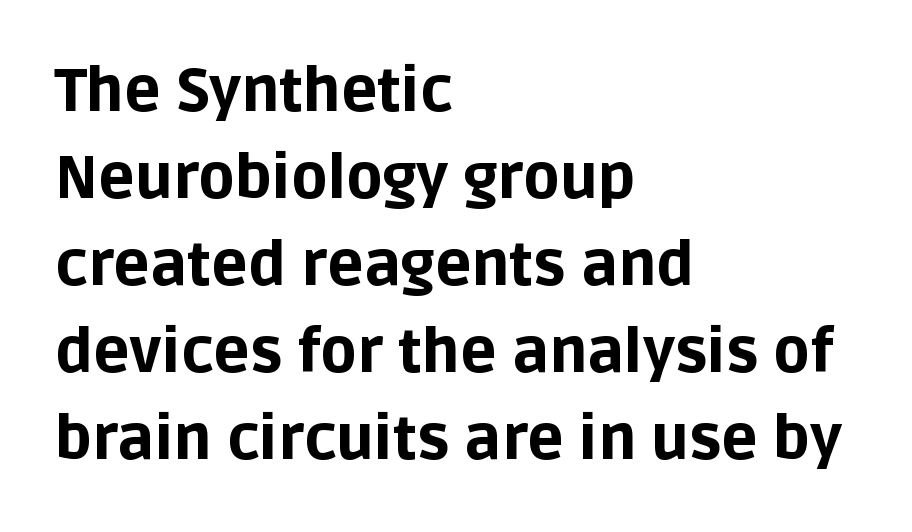
The image shows 60 px bold sans-serif type, upright; set left-aligned, normal line spacing (1.45x), normal letter spacing, not underlined; low stroke contrast and a large x-height.
